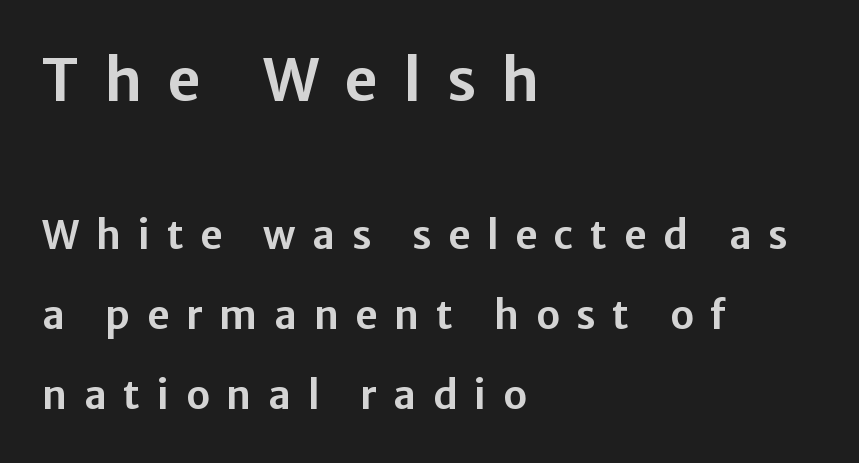
The image shows 59 px sans-serif type, upright; set left-aligned, loose line spacing (2.05x), unusually wide letter spacing (+0.43 em), not underlined; the first (top) block is 1.51x larger; low stroke contrast and a medium x-height.
